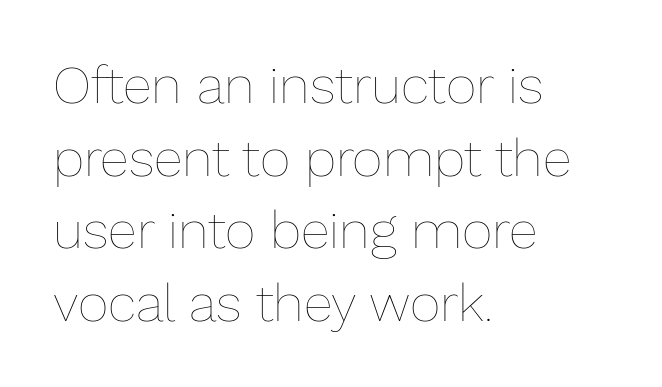
The image shows 53 px thin type, upright; set left-aligned, normal line spacing (1.37x), normal letter spacing, not underlined; low stroke contrast and a medium x-height.
